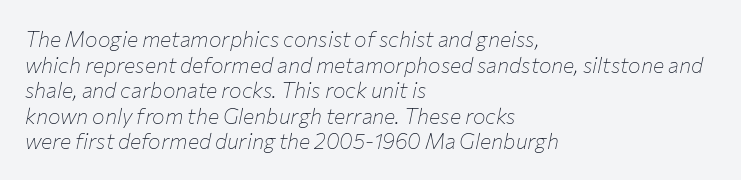
{"italic": "yes", "lean": "right", "slant_degrees": 12, "bold": "no", "underline": "no", "align": "left", "line_spacing_ratio": 1.22, "letter_spacing": "normal", "letter_spacing_em": 0.0, "glyph_px": 21}
